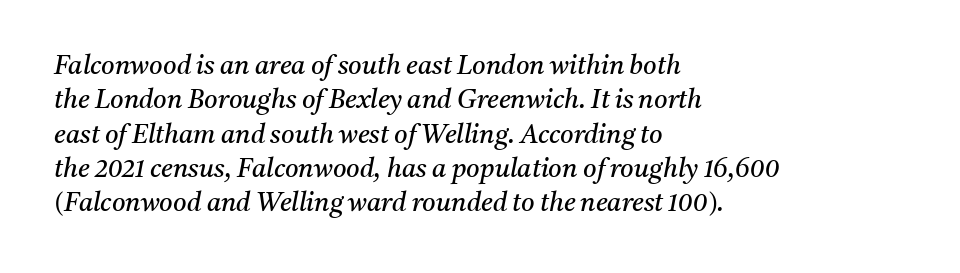
The rendering keeps characters at their native spacing. Stems and bowls with no extra thickness — not bold. Every row of glyphs begins at an identical x-position on the left. The lettering tilts uniformly, giving the passage an italic look. Each new line begins a customary step beneath the previous one.
